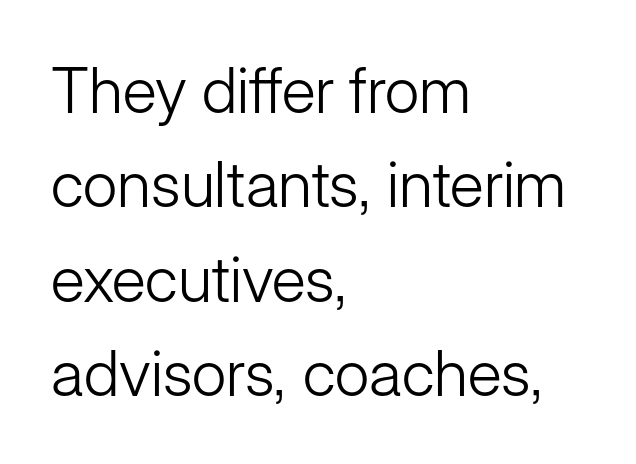
{"serif": "no", "italic": "no", "bold": "no", "weight": "light", "width": "normal", "stroke_contrast": "low", "x_height": "medium", "monospaced": "no", "underline": "no", "align": "left", "line_spacing": "normal", "line_spacing_ratio": 1.5, "letter_spacing": "normal", "letter_spacing_em": 0.0, "glyph_px": 63}
